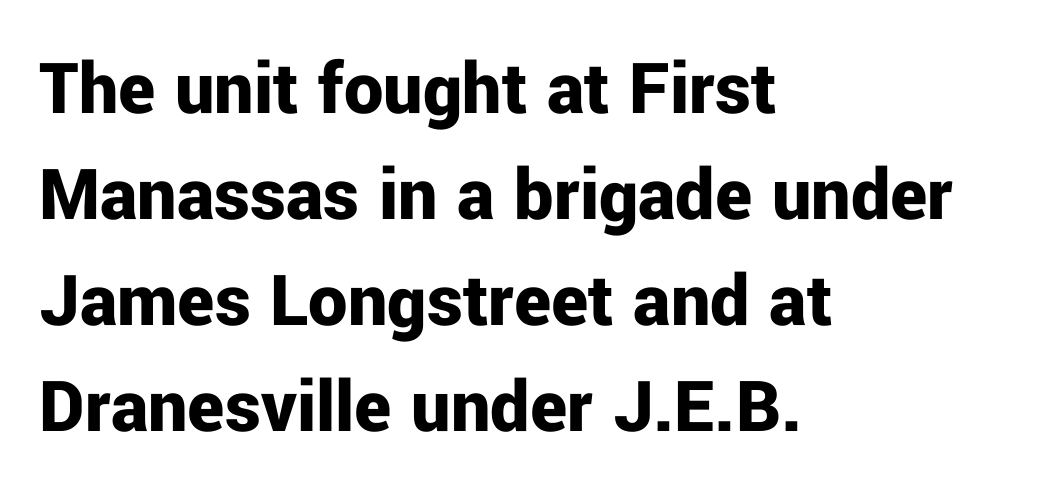
The image shows 78 px bold sans-serif type, upright; set left-aligned, normal line spacing (1.36x), normal letter spacing, not underlined; low stroke contrast and a medium x-height.
